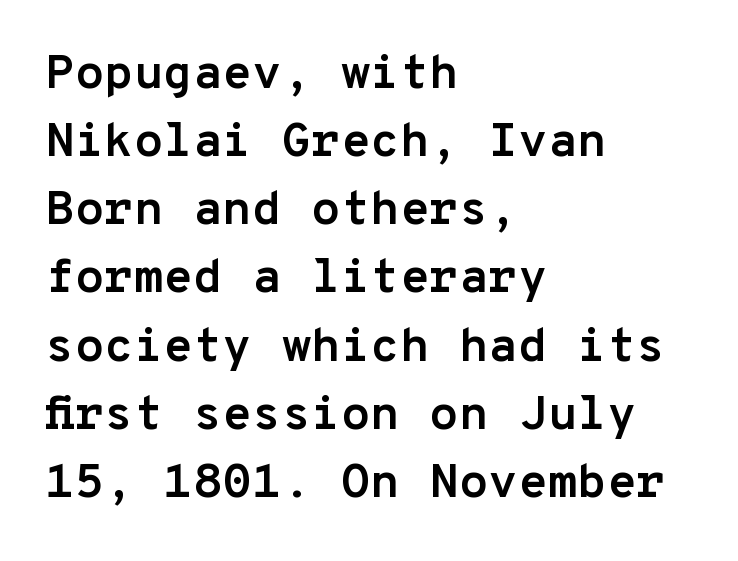
What weight is shown? A full bold with thick strokes. Look at the bottom of the vertical strokes: they stop flat, with no serifs. The line-height multiplier appears to be the usual default. Letter spacing: default. The lines are quadded left.
